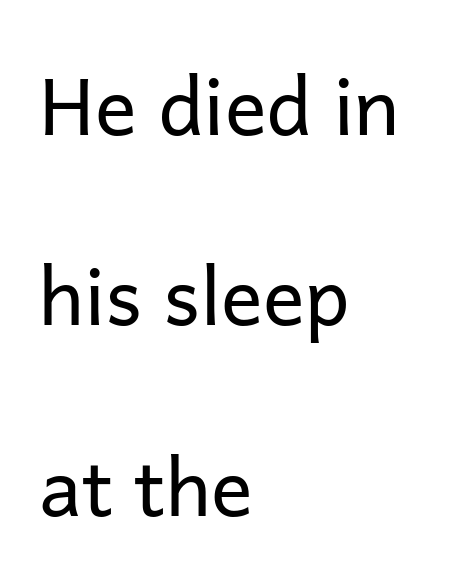
The image shows 78 px regular-weight sans-serif type, upright; set left-aligned, loose line spacing (2.44x), normal letter spacing, not underlined; low stroke contrast and a medium x-height.
